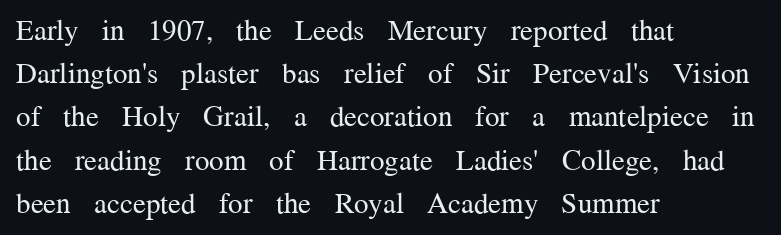
Q: Is the text bold? A: No.
Q: Is the text italic (slanted)? A: No, it is upright.
Q: Is the typeface a serif or a sans-serif typeface? A: Serif.
Q: Is the text underlined? A: No.
Q: How is the paragraph aligned? A: Left-aligned.
Q: Is the spacing between letters normal or unusually wide? A: Normal.
Q: Is the spacing between lines tight, normal or loose? A: Normal.
Q: Width (condensed, normal, or wide)? A: Normal.
Q: Stroke contrast? A: Medium.
Q: x-height? A: Medium.
Q: Monospaced? A: No.
